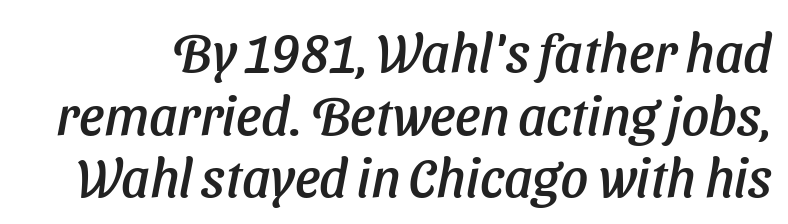
Unmarked baselines from the first word to the last. Looks like regular typesetting: each glyph gets only the width it needs. A typesetter would call this zero additional tracking. Emphasis-style slanted type is in use.
